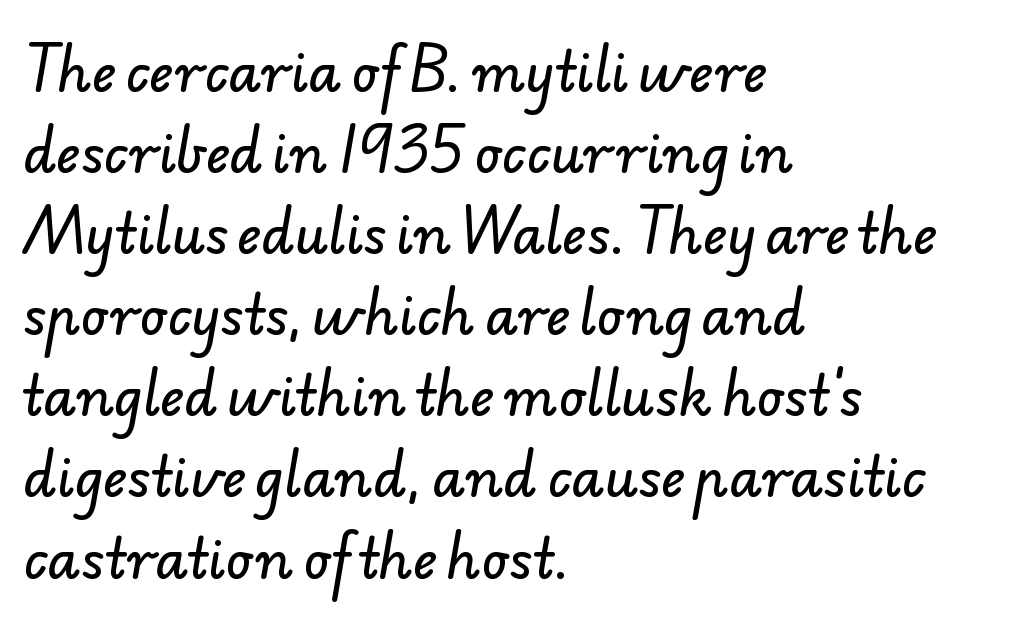
Q: Is the typeface a serif or a sans-serif typeface? A: Sans-serif.
Q: Is the text underlined? A: No.
Q: How is the paragraph aligned? A: Left-aligned.
Q: Is the spacing between letters normal or unusually wide? A: Normal.
Q: Is the spacing between lines tight, normal or loose? A: Normal.
Q: Width (condensed, normal, or wide)? A: Normal.
Q: Stroke contrast? A: Low.
Q: x-height? A: Small.
Q: Monospaced? A: No.
